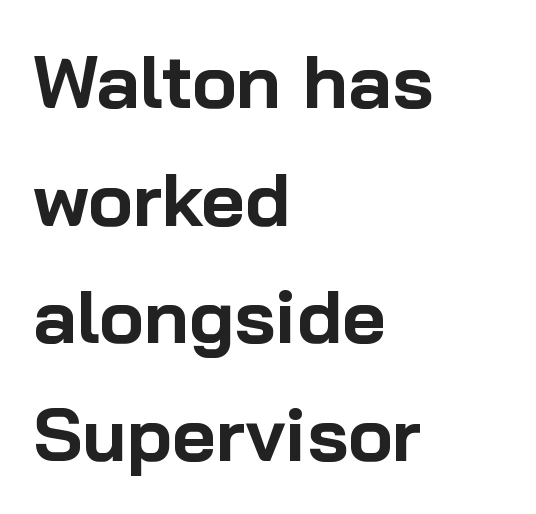
Q: Is the text bold? A: Yes.
Q: Is the text italic (slanted)? A: No, it is upright.
Q: Is the typeface a serif or a sans-serif typeface? A: Sans-serif.
Q: Is the text underlined? A: No.
Q: How is the paragraph aligned? A: Left-aligned.
Q: Is the spacing between letters normal or unusually wide? A: Normal.
Q: Is the spacing between lines tight, normal or loose? A: Normal.
Q: Width (condensed, normal, or wide)? A: Normal.
Q: Stroke contrast? A: Low.
Q: x-height? A: Medium.
Q: Monospaced? A: No.
